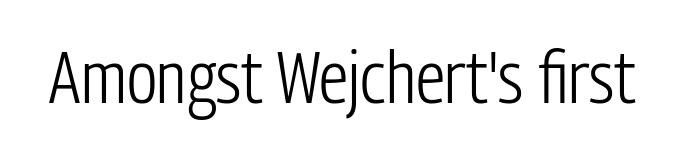
The image shows 73 px light, condensed sans-serif type, upright; set normal letter spacing, not underlined; low stroke contrast and a medium x-height.
